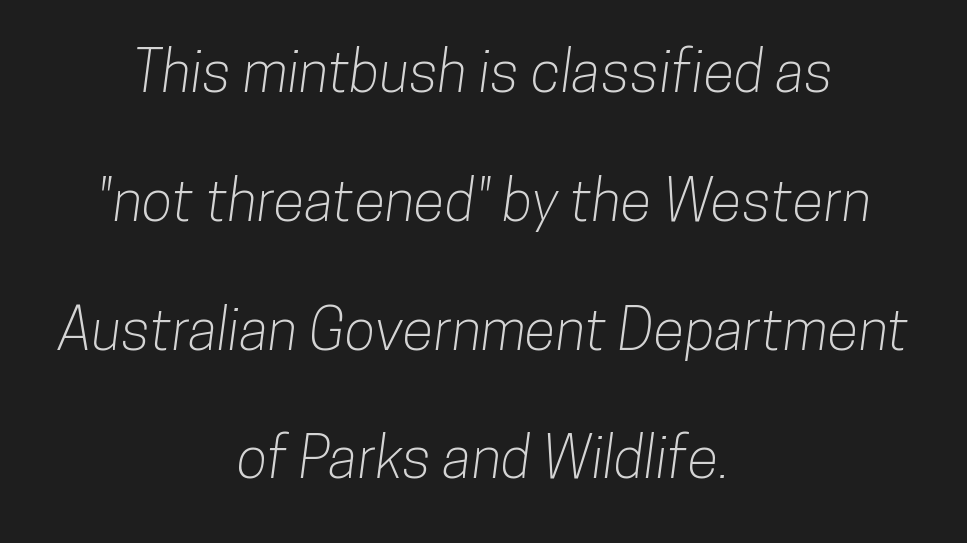
The type family on display is of the sans-serif kind. Beneath every word, the page is bare. Character widths vary here, with narrow letters taking less room than wide ones. No extra tracking has been applied to these lines.
